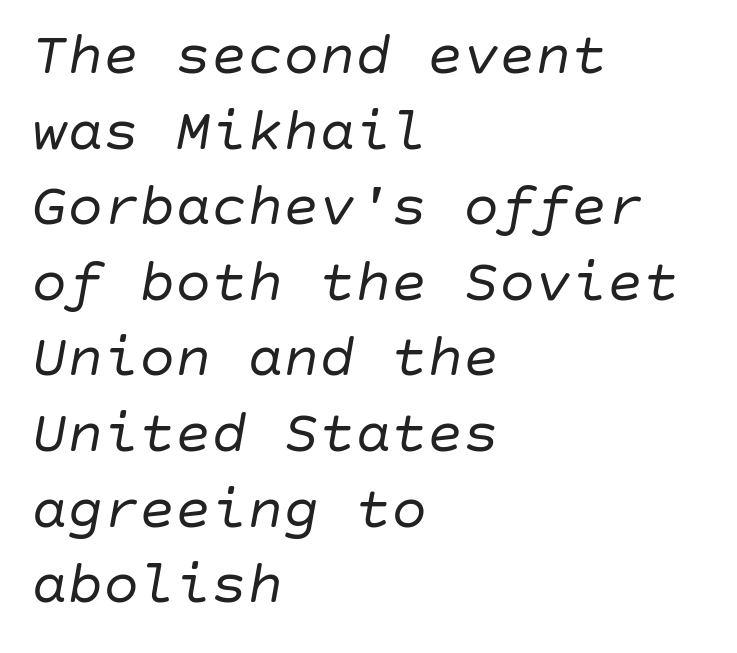
{"italic": "yes", "lean": "right", "slant_degrees": 10, "bold": "no", "weight": "regular", "width": "normal", "stroke_contrast": "low", "x_height": "large", "underline": "no", "align": "left", "line_spacing": "normal", "line_spacing_ratio": 1.26, "letter_spacing": "normal", "letter_spacing_em": 0.0, "glyph_px": 60}
